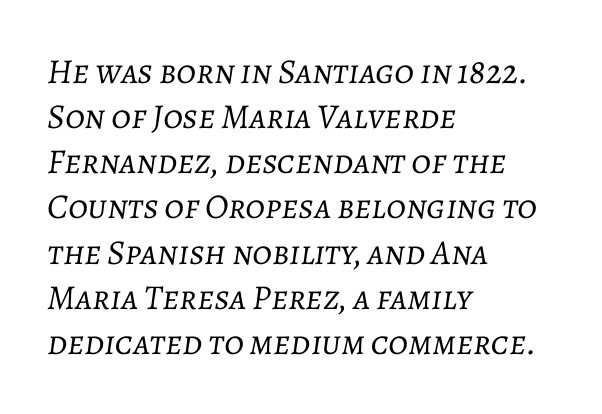
Q: Is the text bold? A: No.
Q: Is the text italic (slanted)? A: Yes, it leans right by about 7 degrees.
Q: Is the text underlined? A: No.
Q: How is the paragraph aligned? A: Left-aligned.
Q: Is the spacing between letters normal or unusually wide? A: Normal.
Q: Is the spacing between lines tight, normal or loose? A: Normal.
Q: Width (condensed, normal, or wide)? A: Normal.
Q: Stroke contrast? A: Low.
Q: x-height? A: Medium.
Q: Monospaced? A: No.
